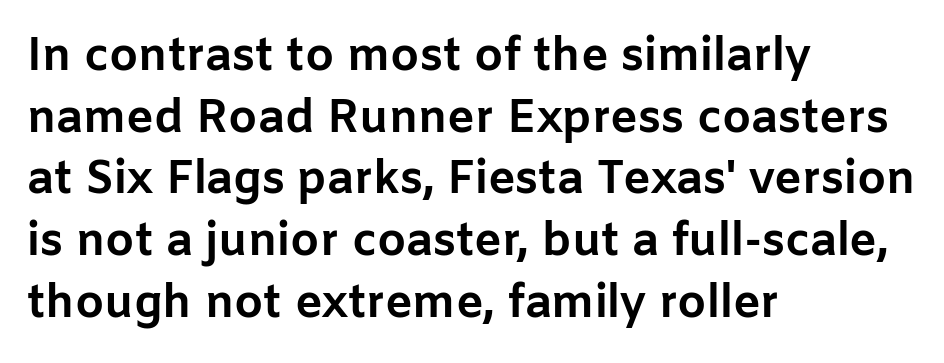
{"serif": "no", "italic": "no", "bold": "yes", "weight": "bold", "width": "normal", "stroke_contrast": "low", "x_height": "medium", "monospaced": "no", "underline": "no", "align": "left", "line_spacing": "normal", "line_spacing_ratio": 1.34, "letter_spacing": "normal", "letter_spacing_em": 0.0, "glyph_px": 46}
